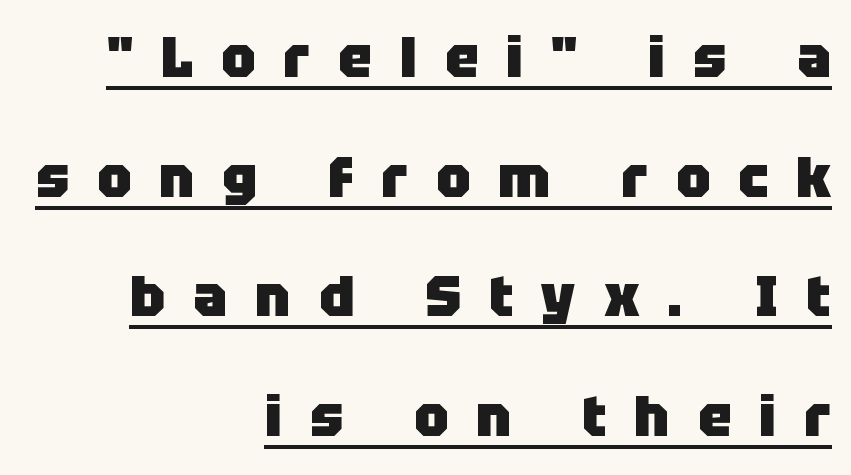
The type sits square on the baseline with zero lean. Stroke thickness is high; the sample reads as a true bold. Examine the stroke ends and you'll find no serifs. Inter-character spacing is expanded well beyond the font's built-in metrics. Has an underline been added? It has. Think of a printed novel: that variable character pitch is what you see here.
